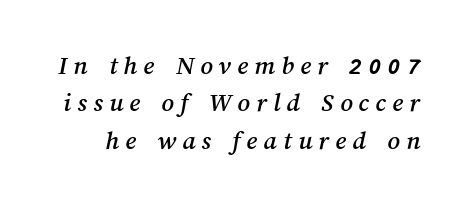
Is the letter spacing exaggerated? Yes — the characters are pushed far apart. Check under the words: just untouched page. The designer left line spacing at the default.
